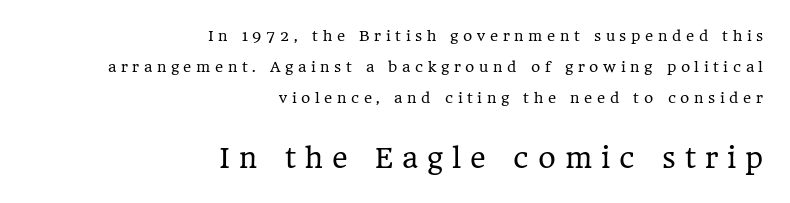
The image shows 27 px text type, upright; set right-aligned, loose line spacing (2.21x), unusually wide letter spacing (+0.33 em), not underlined; the second (bottom) block is 1.93x larger.
